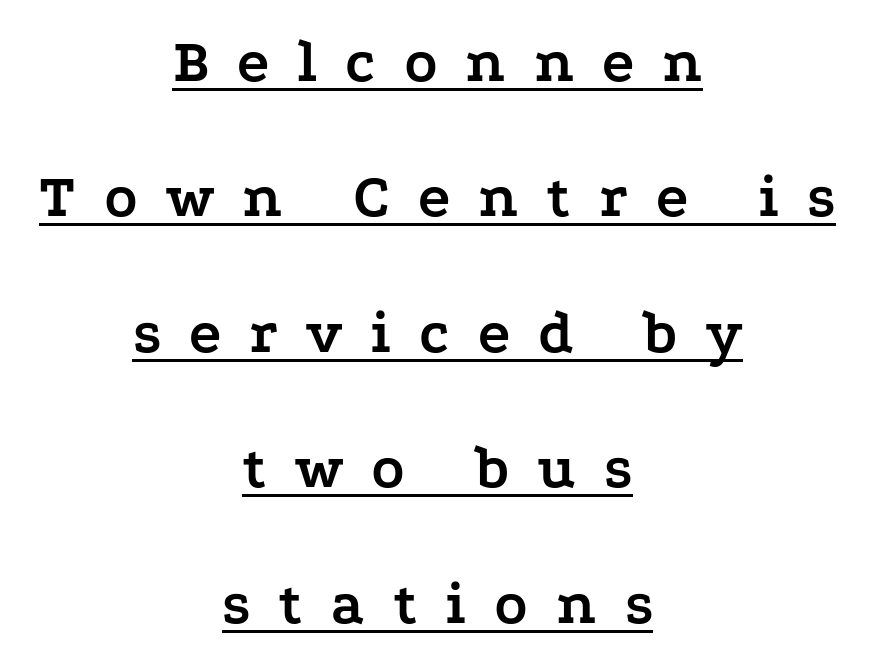
Alignment: centered. The lines are spread far apart with generous leading. Nope, not italic — everything's standing straight. The passage shown has open, widely tracked lettering throughout. Set as a true bold cut, around the 700 mark. You could not count columns in this text — the font is proportionally spaced.
